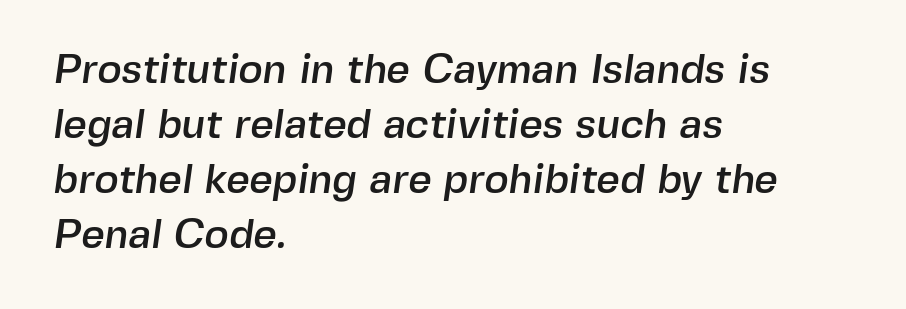
{"serif": "no", "width": "normal", "x_height": "medium", "monospaced": "no", "underline": "no", "align": "left", "line_spacing": "normal", "line_spacing_ratio": 1.34, "letter_spacing": "normal", "letter_spacing_em": 0.0, "glyph_px": 41}
